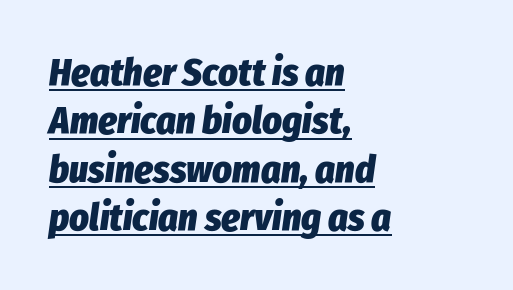
The image shows 38 px heavy, condensed type, italic (leaning right); set left-aligned, normal line spacing (1.27x), normal letter spacing, underlined; low stroke contrast and a medium x-height.
